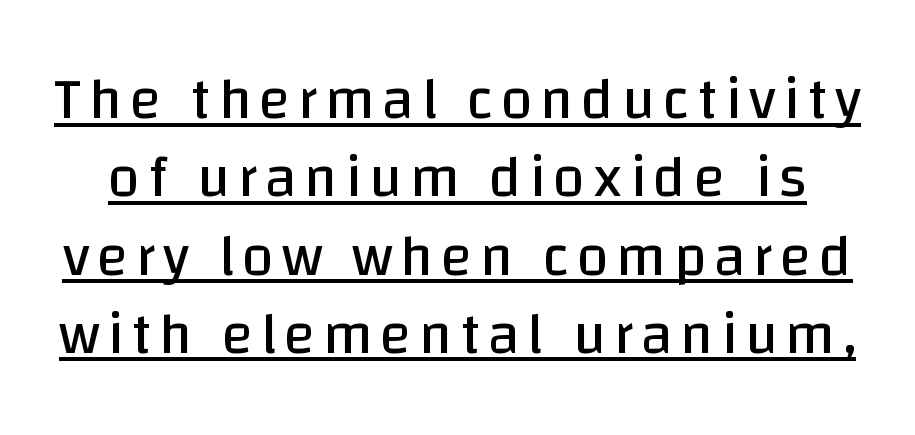
The image shows 58 px regular-weight sans-serif type, upright; set normal line spacing (1.35x), underlined; low stroke contrast and a large x-height.
